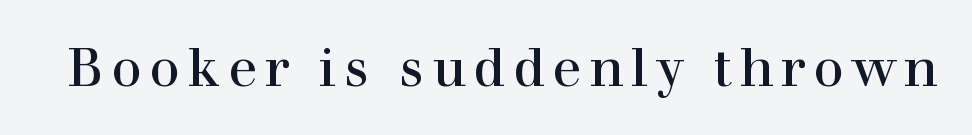
Q: Is the text italic (slanted)? A: No, it is upright.
Q: Is the typeface a serif or a sans-serif typeface? A: Serif.
Q: Is the text underlined? A: No.
Q: Width (condensed, normal, or wide)? A: Normal.
Q: x-height? A: Medium.
Q: Monospaced? A: No.
